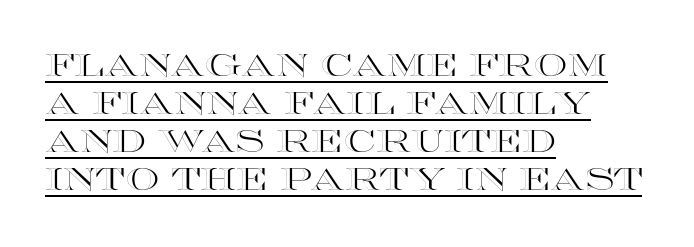
{"italic": "no", "width": "wide", "x_height": "large", "monospaced": "no", "underline": "yes", "align": "left", "line_spacing": "normal", "line_spacing_ratio": 1.27, "letter_spacing": "normal", "letter_spacing_em": 0.0, "glyph_px": 30}
